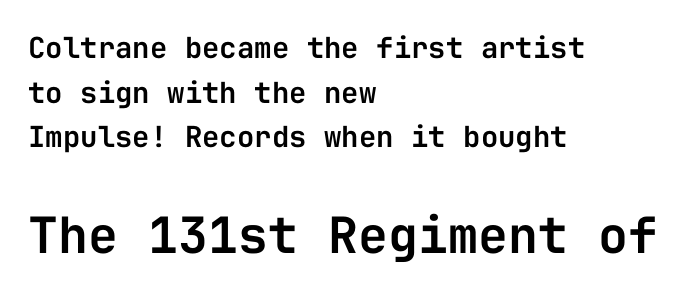
{"serif": "no", "italic": "no", "width": "normal", "stroke_contrast": "low", "x_height": "medium", "monospaced": "yes", "underline": "no", "align": "left", "line_spacing": "normal", "line_spacing_ratio": 1.54, "letter_spacing": "normal", "letter_spacing_em": 0.0, "larger_block": "second", "size_ratio": 1.72, "glyph_px": 50}
